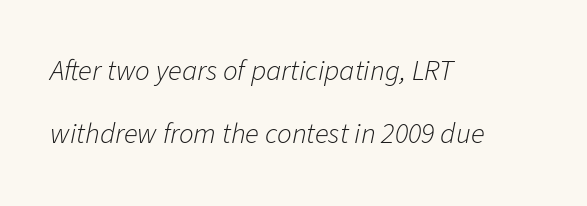
Q: Is the text bold? A: No.
Q: Is the text italic (slanted)? A: Yes, it leans right by about 11 degrees.
Q: Is the text underlined? A: No.
Q: How is the paragraph aligned? A: Left-aligned.
Q: Is the spacing between letters normal or unusually wide? A: Normal.
Q: Is the spacing between lines tight, normal or loose? A: Loose.
Q: Width (condensed, normal, or wide)? A: Normal.
Q: Stroke contrast? A: Low.
Q: x-height? A: Medium.
Q: Monospaced? A: No.
